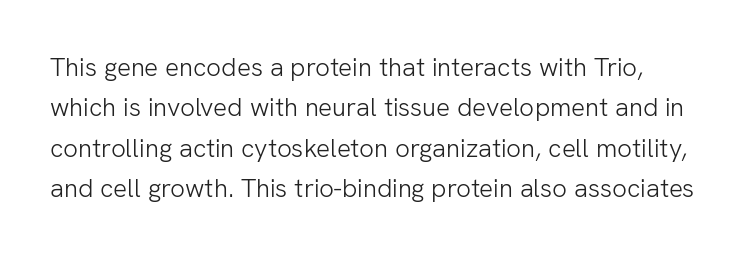
{"italic": "no", "bold": "no", "underline": "no", "line_spacing": "normal", "line_spacing_ratio": 1.55, "letter_spacing": "normal", "letter_spacing_em": 0.0, "glyph_px": 26}
